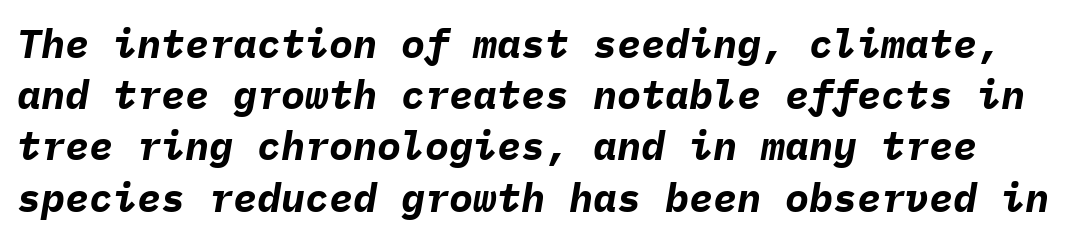
The image shows 40 px bold type, italic (leaning right), monospaced; set normal line spacing (1.28x), normal letter spacing, not underlined; low stroke contrast and a medium x-height.
